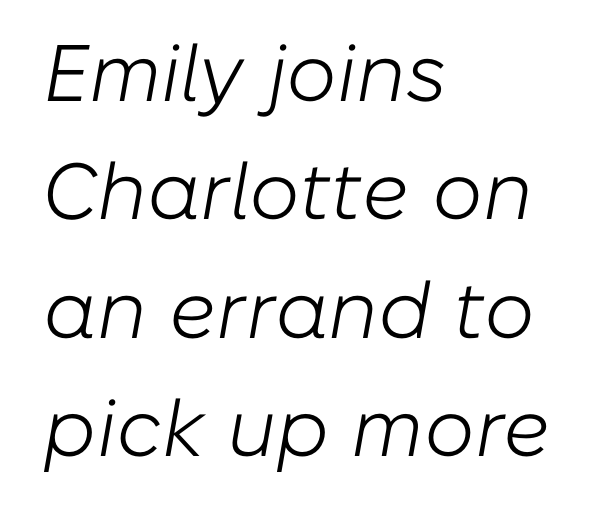
The image shows 80 px light type, italic (leaning right); set left-aligned, normal line spacing (1.48x), normal letter spacing, not underlined; low stroke contrast and a medium x-height.
